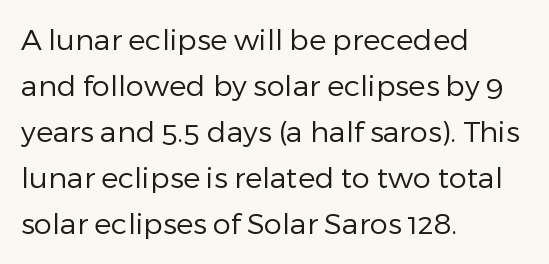
{"serif": "no", "italic": "no", "bold": "no", "weight": "regular", "width": "normal", "stroke_contrast": "low", "x_height": "medium", "monospaced": "no", "underline": "no", "align": "left", "line_spacing": "normal", "line_spacing_ratio": 1.59, "letter_spacing": "normal", "letter_spacing_em": 0.0, "glyph_px": 29}
